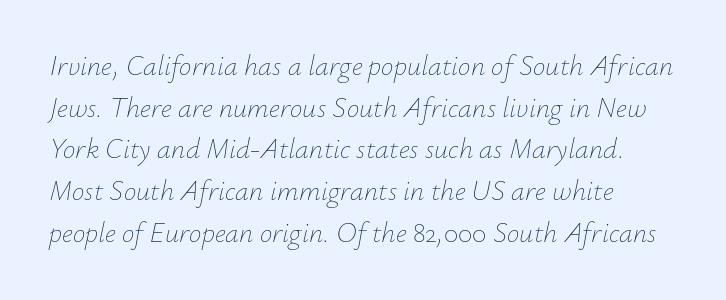
The image shows 28 px thin type, italic (leaning right); set left-aligned, normal line spacing (1.49x), normal letter spacing, not underlined; low stroke contrast and a small x-height.
